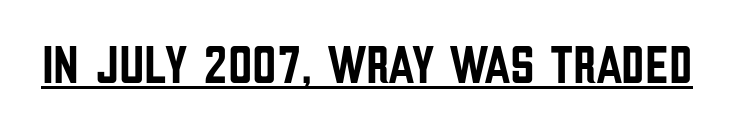
Is the letter spacing exaggerated? No — it looks like the ordinary default. Spacing verdict: proportional, widths tailored to each character. Are there feet on the stems? There aren't — it's a sans. Posture: straight, roman, zero tilt.
